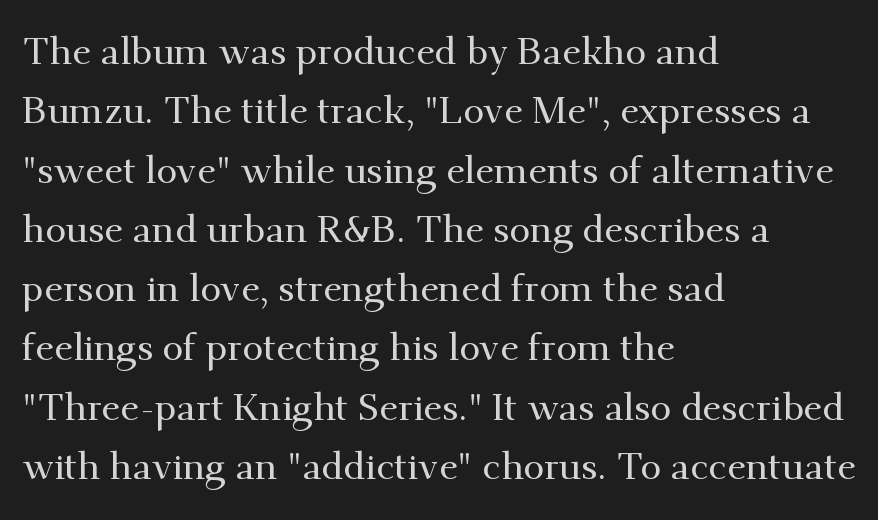
The image shows 38 px serif type, upright; set left-aligned, normal line spacing (1.56x), normal letter spacing, not underlined; medium stroke contrast and a small x-height.
